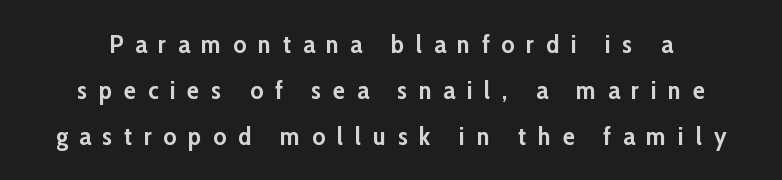
Notice how the stems are strictly vertical — no italics here. Heft: maximum for text — a bold. In terms of letterspacing, this is a distinctly airy, spread setting. Underlining? Definitely not there.
